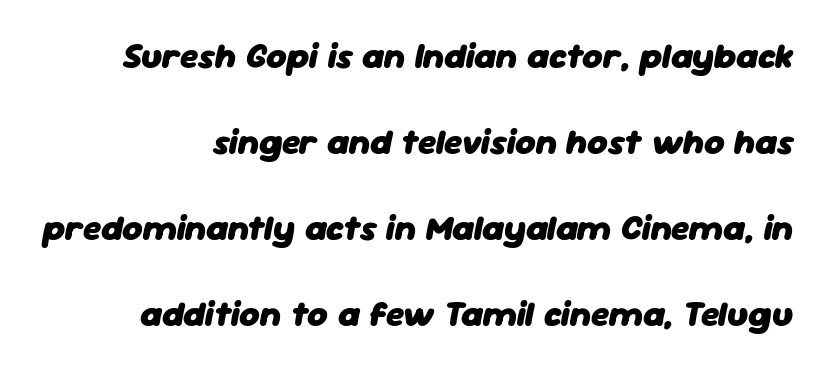
{"italic": "yes", "lean": "right", "slant_degrees": 11, "bold": "yes", "weight": "heavy", "width": "normal", "stroke_contrast": "low", "x_height": "medium", "monospaced": "no", "underline": "no", "line_spacing": "loose", "line_spacing_ratio": 2.46, "letter_spacing": "normal", "letter_spacing_em": 0.0, "glyph_px": 35}
